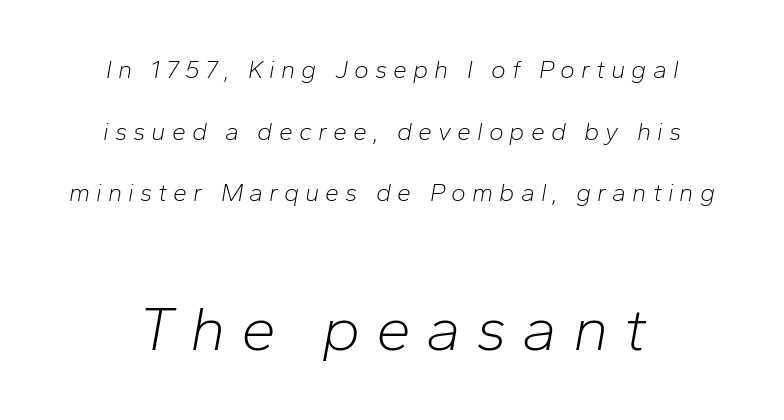
The image shows 63 px light type, italic (leaning right); set centered, loose line spacing (2.47x), unusually wide letter spacing (+0.24 em), not underlined; the second (bottom) block is 2.52x larger; low stroke contrast and a medium x-height.
